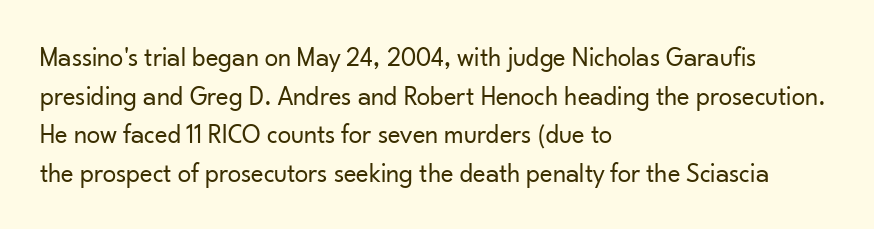
The image shows 27 px text type, upright; set left-aligned, normal line spacing (1.43x), normal letter spacing, not underlined.
